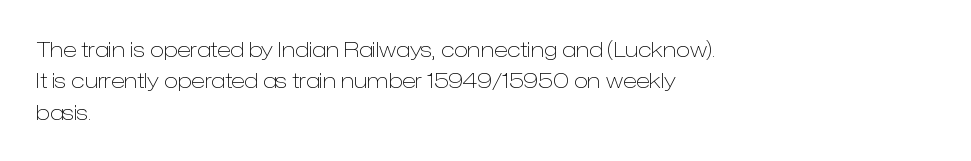
{"italic": "no", "bold": "no", "underline": "no", "align": "left", "line_spacing": "normal", "line_spacing_ratio": 1.5, "letter_spacing": "normal", "letter_spacing_em": 0.0, "glyph_px": 21}
